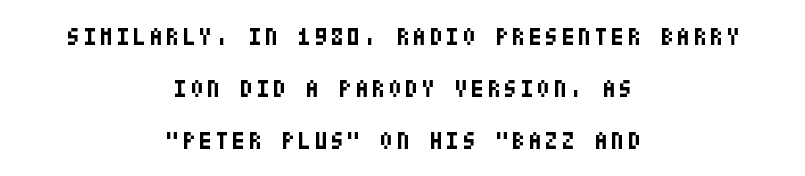
Q: Is the text bold? A: Yes.
Q: Is the text italic (slanted)? A: No, it is upright.
Q: Is the text underlined? A: No.
Q: How is the paragraph aligned? A: Centered.
Q: Is the spacing between lines tight, normal or loose? A: Loose.
